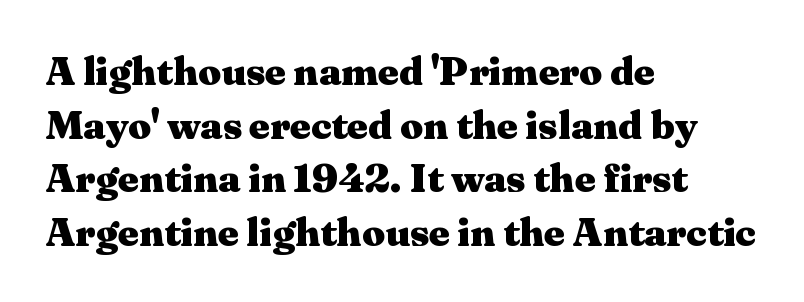
The image shows 40 px heavy, wide serif type, upright; set left-aligned, normal line spacing (1.34x), normal letter spacing, not underlined; medium stroke contrast and a medium x-height.
